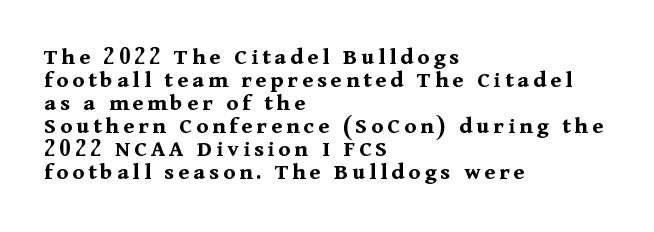
The image shows 24 px bold type, upright; set left-aligned, tight line spacing (0.96x), not underlined.
